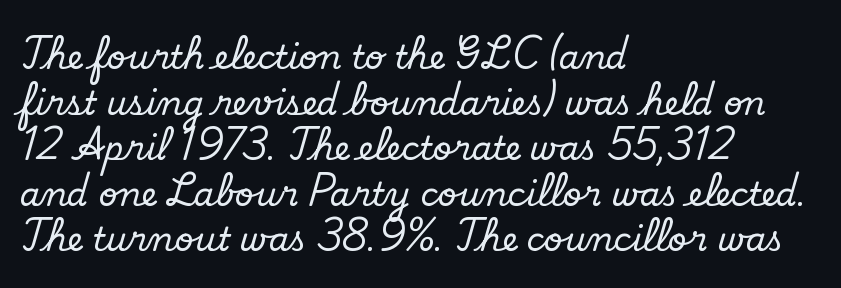
Q: Is the text italic (slanted)? A: Yes.
Q: Is the typeface a serif or a sans-serif typeface? A: Serif.
Q: Is the text underlined? A: No.
Q: How is the paragraph aligned? A: Left-aligned.
Q: Is the spacing between letters normal or unusually wide? A: Normal.
Q: Is the spacing between lines tight, normal or loose? A: Normal.
Q: Width (condensed, normal, or wide)? A: Normal.
Q: Stroke contrast? A: Low.
Q: x-height? A: Small.
Q: Monospaced? A: No.
